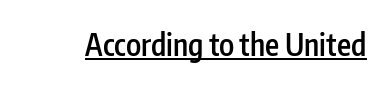
The letters are semibold — heavier than regular but short of a full bold. The rendering uses the underline text-decoration. The font's upright variant was chosen for this text. What kind of face is this? One without serifs — a sans. Each letter keeps its own natural width here, so spacing adapts to shape. Between one letter and the next there's only the usual sliver of space.
